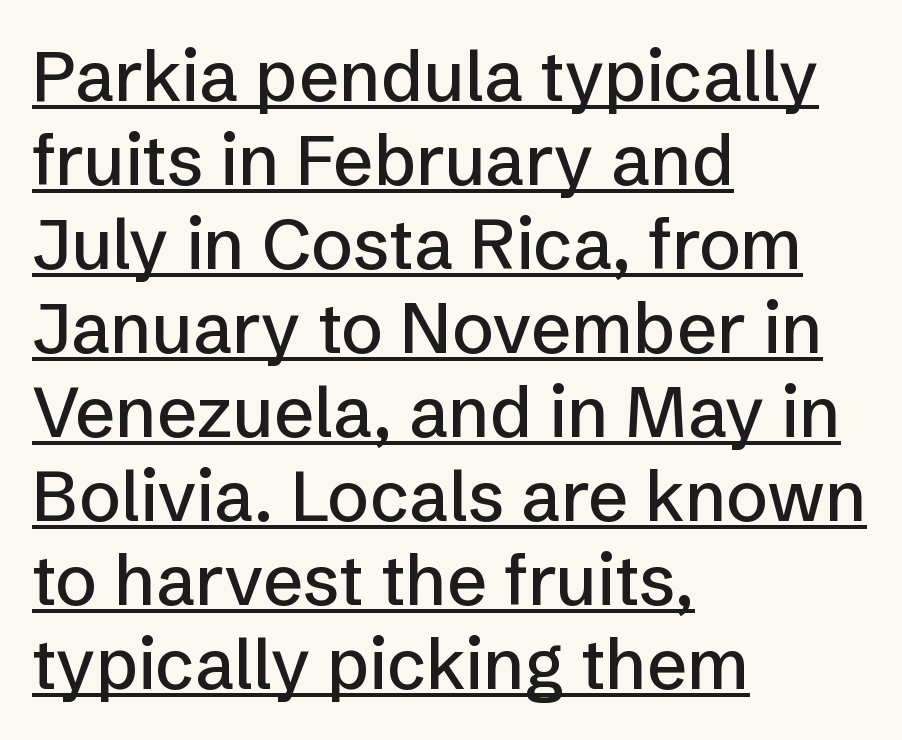
The specimen includes a rule beneath the text block's lines. In CSS terms this would be text-align: left. Caption: standard tracking, unaltered. Are there feet on the stems? There aren't — it's a sans. The letters stand straight up with perfectly vertical stems.
